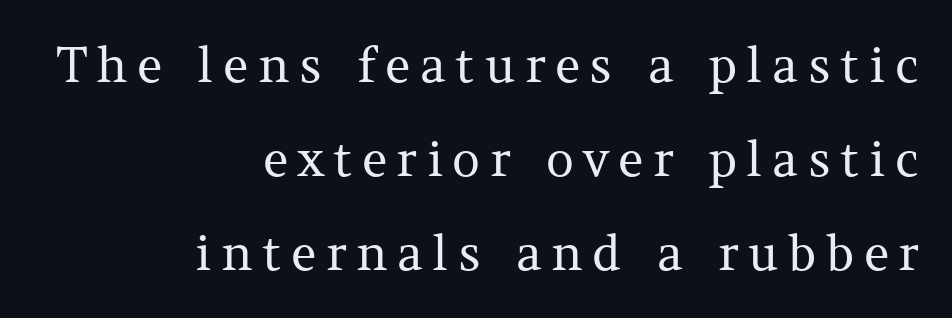
If you measured baseline to baseline, you'd find a long distance. The rendering shows small feet on the letterforms — a serif design. A roman cut, with each character standing at attention. Quick note: underline off. Compared with a typical body face, this is equally light or lighter still. The letters advance in unequal steps, a hallmark of proportional type.
